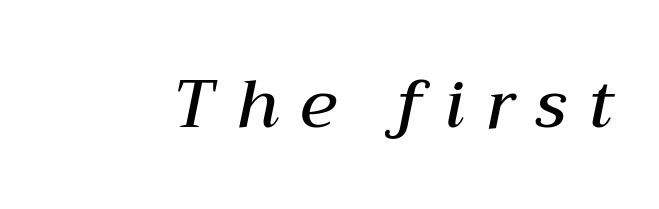
{"italic": "yes", "lean": "right", "slant_degrees": 12, "bold": "semi", "weight": "semibold", "width": "normal", "stroke_contrast": "medium", "x_height": "medium", "monospaced": "no", "underline": "no", "letter_spacing": "wide", "letter_spacing_em": 0.32, "glyph_px": 67}
